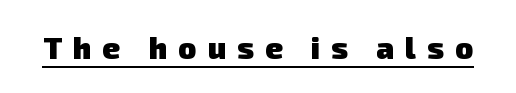
Glance below the letters and you will spot a drawn line. Words appear elongated and porous because spacing is wide. Here the designer chose a conventional face with non-uniform glyph widths. These lines are composed in type without serifs.
